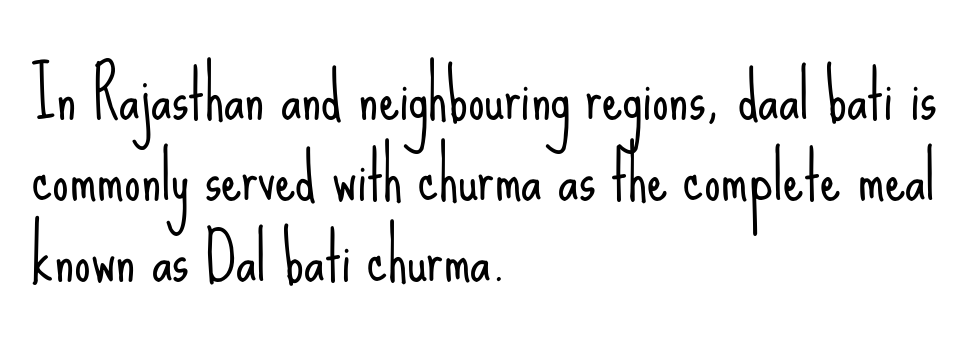
{"serif": "no", "italic": "no", "bold": "no", "weight": "light", "width": "condensed", "stroke_contrast": "low", "x_height": "small", "monospaced": "no", "underline": "no", "align": "left", "line_spacing": "normal", "line_spacing_ratio": 1.25, "letter_spacing": "normal", "letter_spacing_em": 0.0, "glyph_px": 65}
